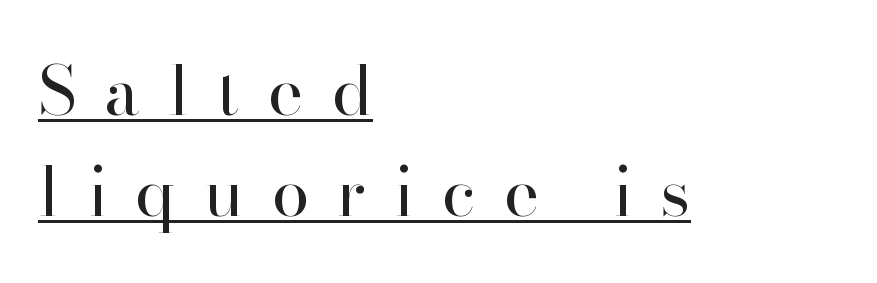
The horizontal fit of the characters is loose and conspicuously gappy. The characters display serif detailing at their extremities. This is roman type, the default non-slanted kind. Spacing verdict: proportional, widths tailored to each character. Regular leading. The lines in this sample share a left origin and differ only in where they stop.
